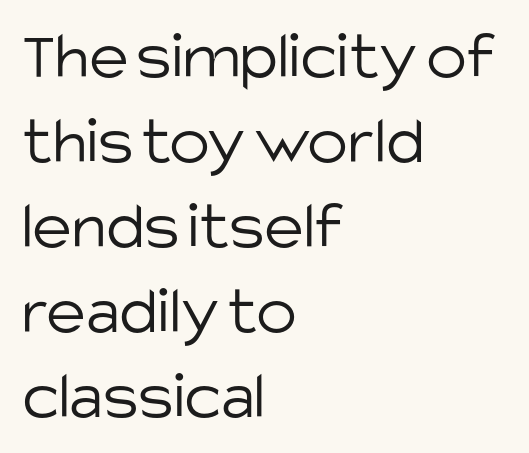
{"serif": "no", "italic": "no", "bold": "no", "weight": "light", "width": "normal", "stroke_contrast": "low", "x_height": "large", "monospaced": "no", "underline": "no", "align": "left", "line_spacing": "normal", "line_spacing_ratio": 1.25, "letter_spacing": "normal", "letter_spacing_em": 0.0, "glyph_px": 68}
